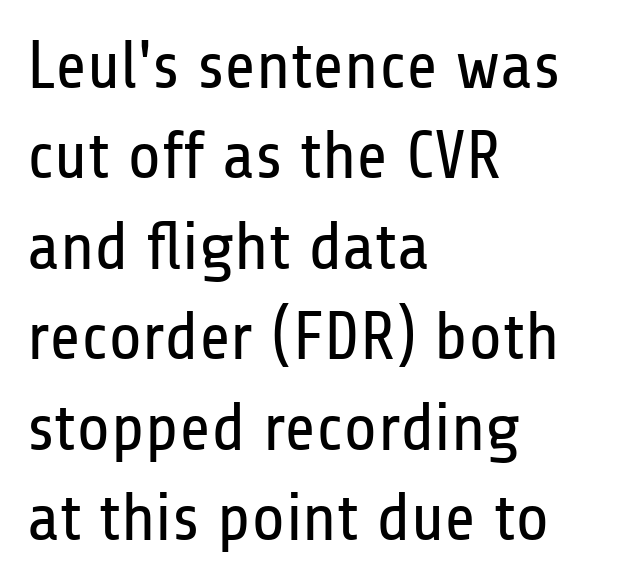
Notice how descenders clear the ascenders below comfortably — that's standard leading. No chunkiness to these letters — they're not bold. Varying glyph widths throughout — classic text-font behaviour. Has an underline been added? It has not.
